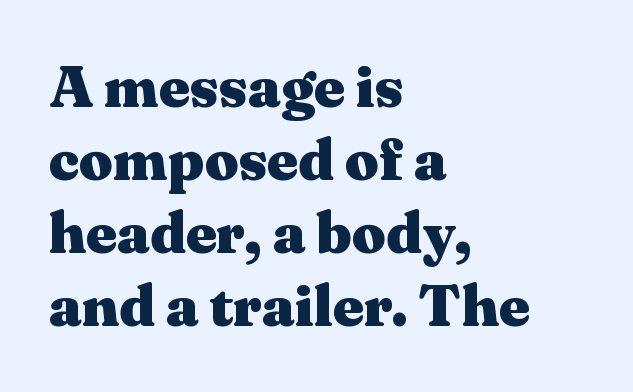
Q: Is the text bold? A: Yes.
Q: Is the text italic (slanted)? A: No, it is upright.
Q: Is the typeface a serif or a sans-serif typeface? A: Serif.
Q: Is the text underlined? A: No.
Q: How is the paragraph aligned? A: Left-aligned.
Q: Is the spacing between letters normal or unusually wide? A: Normal.
Q: Width (condensed, normal, or wide)? A: Wide.
Q: Stroke contrast? A: Medium.
Q: x-height? A: Medium.
Q: Monospaced? A: No.
